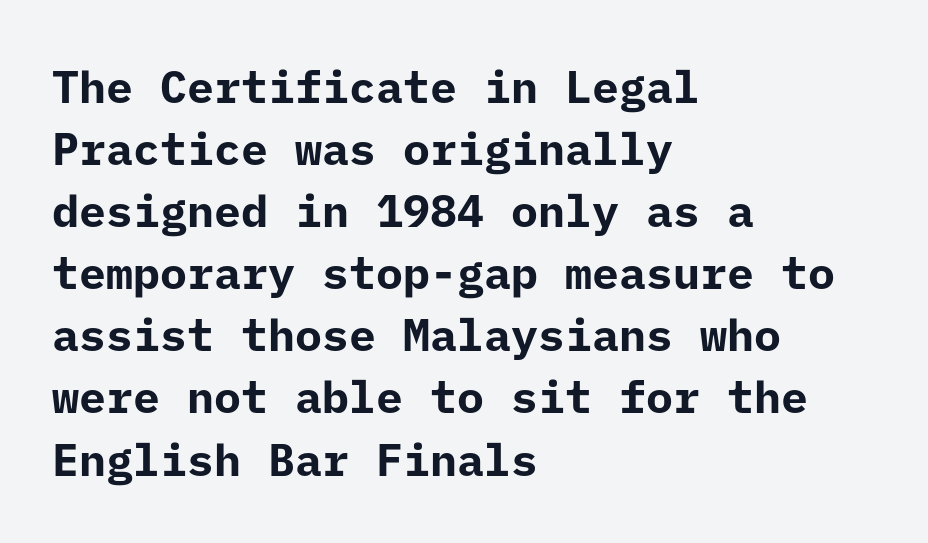
Q: Is the text bold? A: Yes.
Q: Is the text italic (slanted)? A: No, it is upright.
Q: Is the typeface a serif or a sans-serif typeface? A: Sans-serif.
Q: Is the text underlined? A: No.
Q: How is the paragraph aligned? A: Left-aligned.
Q: Is the spacing between letters normal or unusually wide? A: Normal.
Q: Is the spacing between lines tight, normal or loose? A: Normal.
Q: Width (condensed, normal, or wide)? A: Normal.
Q: Stroke contrast? A: Low.
Q: x-height? A: Medium.
